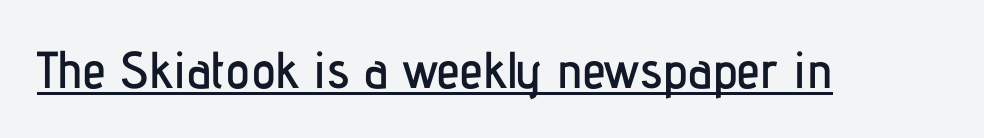
{"serif": "no", "italic": "no", "width": "condensed", "stroke_contrast": "low", "x_height": "medium", "monospaced": "no", "underline": "yes", "letter_spacing": "normal", "letter_spacing_em": 0.0, "glyph_px": 52}
